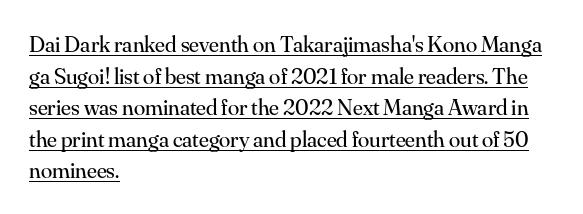
A roman cut, with each character standing at attention. Leading: standard. A continuous stroke trails under the words, as in a hyperlink. Between one letter and the next there's only the usual sliver of space. The characters are drawn with everyday or finer stroke widths. Left-aligned paragraph, ragged on the right.
